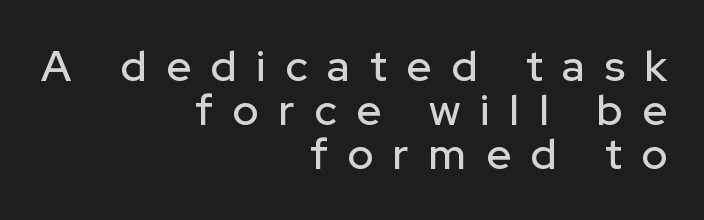
Characters remain perfectly vertical along every line. Are there feet on the stems? There aren't — it's a sans. One-word summary of the alignment: right. The letterforms stand isolated, each surrounded by extra space.
